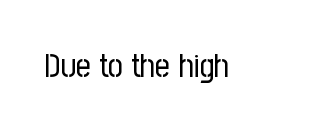
The image shows 33 px regular-weight, condensed sans-serif type, upright; set normal letter spacing, not underlined; low stroke contrast and a medium x-height.
